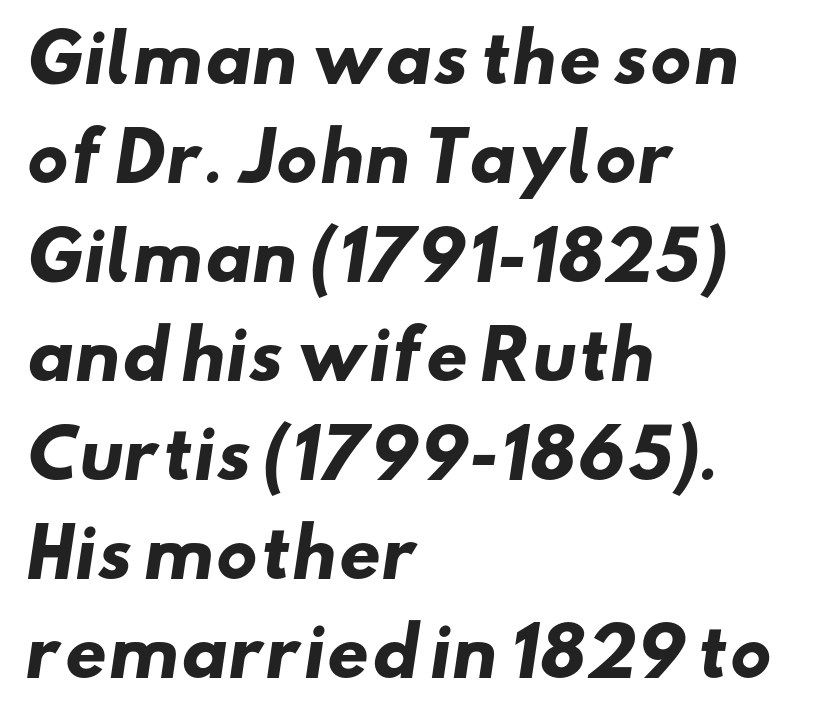
Q: Is the text bold? A: Yes.
Q: Is the typeface a serif or a sans-serif typeface? A: Sans-serif.
Q: Is the text underlined? A: No.
Q: How is the paragraph aligned? A: Left-aligned.
Q: Is the spacing between letters normal or unusually wide? A: Normal.
Q: Is the spacing between lines tight, normal or loose? A: Normal.
Q: Width (condensed, normal, or wide)? A: Wide.
Q: Stroke contrast? A: Low.
Q: x-height? A: Small.
Q: Monospaced? A: No.
